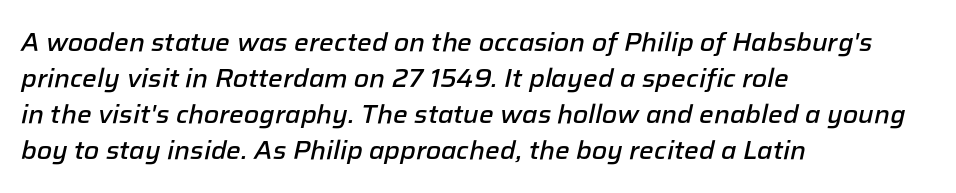
{"italic": "yes", "lean": "right", "slant_degrees": 12, "bold": "semi", "underline": "no", "align": "left", "line_spacing": "normal", "line_spacing_ratio": 1.39, "letter_spacing": "normal", "letter_spacing_em": 0.0, "glyph_px": 26}
